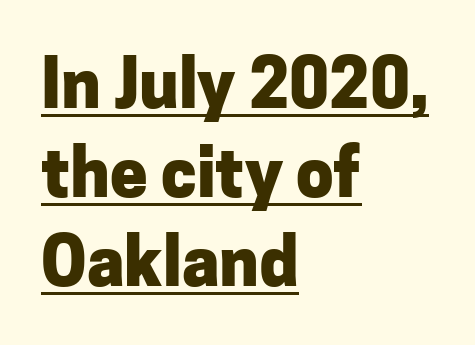
Honestly, the underline is the first thing you notice here. This is roman type, the default non-slanted kind. Each letter's strokes conclude bluntly, with no projecting serifs. Students, observe: this is what conventionally led text looks like. The face used here is proportionally spaced, like ordinary book or web type. Each glyph is drawn with heavy, bold strokes.
